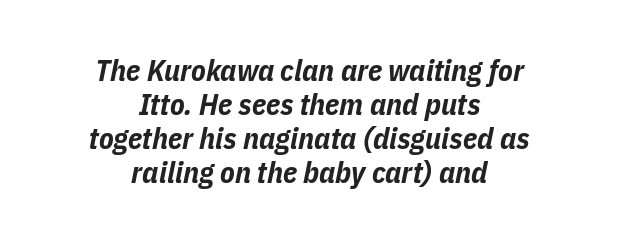
The image shows 30 px bold, condensed type, italic (leaning right); set centered, tight line spacing (1.13x), normal letter spacing, not underlined; low stroke contrast and a medium x-height.
